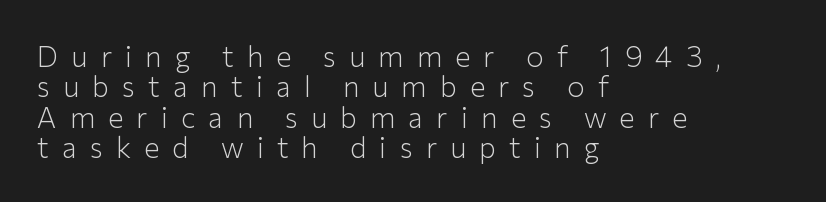
The image shows 29 px light sans-serif type, upright; set left-aligned, tight line spacing (1.05x), unusually wide letter spacing (+0.45 em), not underlined; low stroke contrast and a medium x-height.
